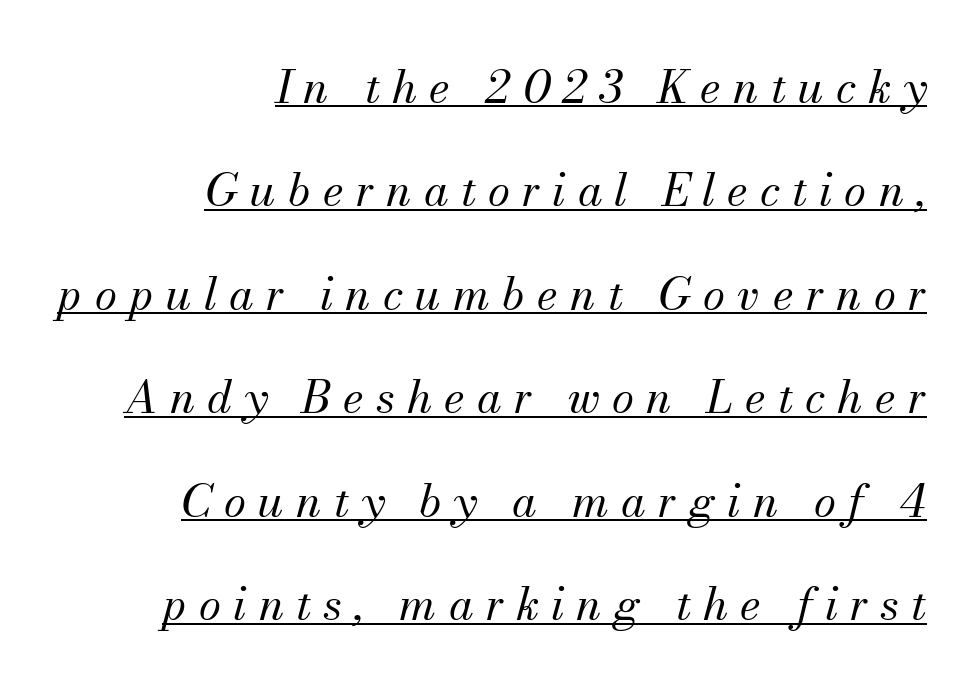
The image shows 45 px regular-weight serif type, italic (leaning right); set right-aligned, loose line spacing (2.3x), unusually wide letter spacing (+0.27 em), underlined; medium stroke contrast and a small x-height.
